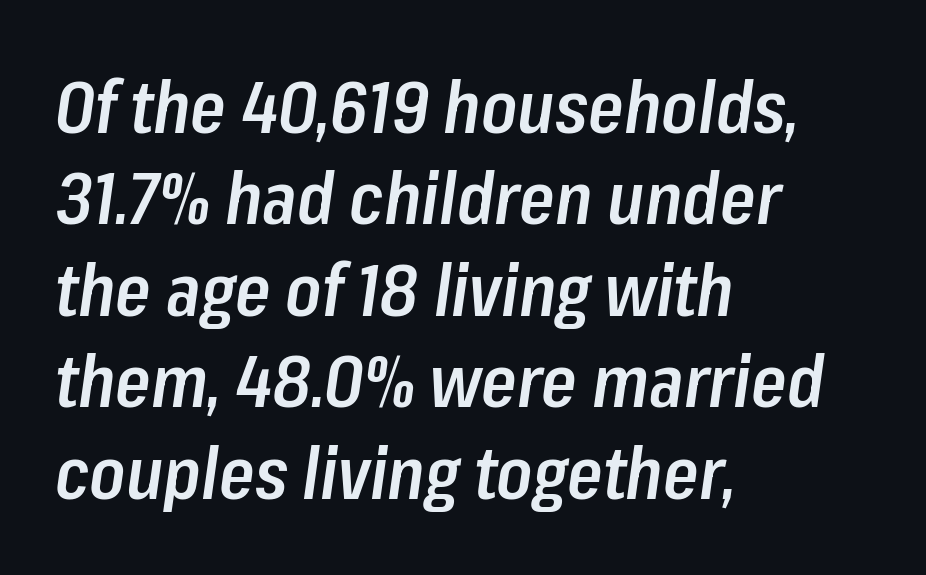
The image shows 72 px semibold, condensed type, italic (leaning right); set left-aligned, normal line spacing (1.27x), normal letter spacing, not underlined; low stroke contrast and a medium x-height.
